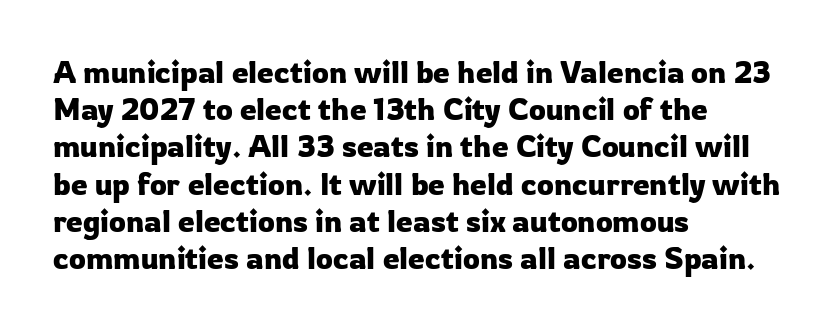
The image shows 30 px sans-serif type, upright; set left-aligned, line spacing 1.24x, normal letter spacing, not underlined; low stroke contrast and a medium x-height.
